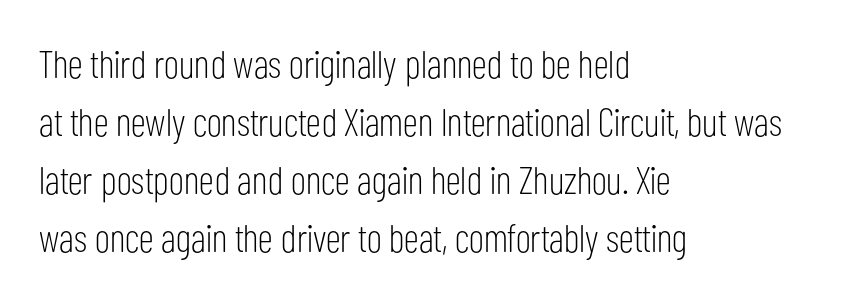
The designer left line spacing at the default. Tall strokes in this sample are plumb rather than angled. Descenders hang freely into open space. The rag falls on the right side of this text block. Here the glyphs are tracked normally, forming tight word shapes.
